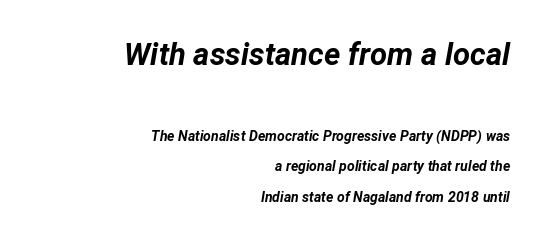
The image shows 31 px bold type, italic (leaning right); set right-aligned, loose line spacing (2.17x), normal letter spacing, not underlined; the first (top) block is 2.21x larger; low stroke contrast and a medium x-height.
